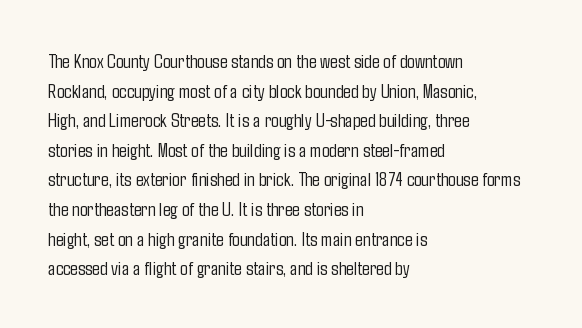
{"italic": "no", "bold": "no", "underline": "no", "align": "left", "line_spacing": "normal", "line_spacing_ratio": 1.48, "letter_spacing": "normal", "letter_spacing_em": 0.0, "glyph_px": 20}
